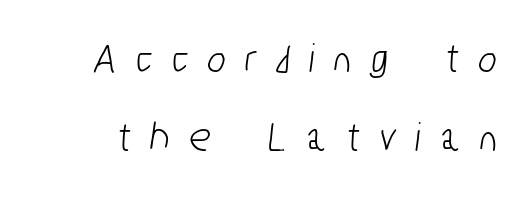
{"serif": "no", "width": "condensed", "stroke_contrast": "low", "x_height": "medium", "monospaced": "no", "underline": "no", "line_spacing_ratio": 1.84, "letter_spacing": "wide", "letter_spacing_em": 0.47, "glyph_px": 43}
